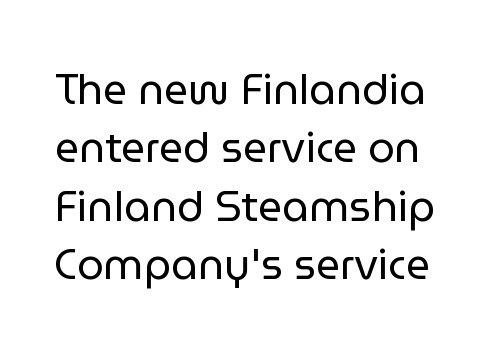
{"serif": "no", "italic": "no", "bold": "no", "weight": "regular", "width": "normal", "stroke_contrast": "low", "x_height": "medium", "monospaced": "no", "underline": "no", "line_spacing": "normal", "line_spacing_ratio": 1.39, "letter_spacing": "normal", "letter_spacing_em": 0.0, "glyph_px": 42}
